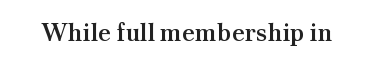
Q: Is the text bold? A: Semi-bold.
Q: Is the text italic (slanted)? A: No, it is upright.
Q: Is the text underlined? A: No.
Q: Is the spacing between letters normal or unusually wide? A: Normal.
